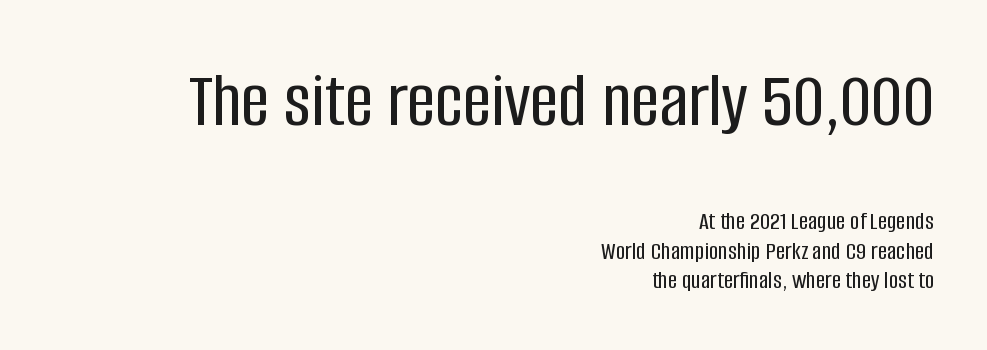
The image shows 79 px condensed sans-serif type, upright; set right-aligned, tight line spacing (1.13x), normal letter spacing, not underlined; the first (top) block is 3.04x larger; low stroke contrast and a large x-height.
